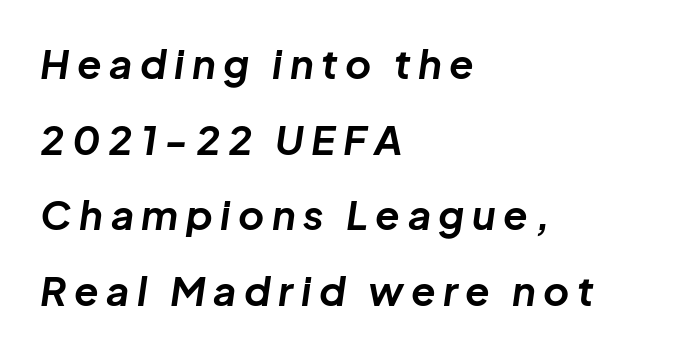
Q: Is the text bold? A: Yes.
Q: Is the text italic (slanted)? A: Yes, it leans right by about 8 degrees.
Q: Is the text underlined? A: No.
Q: How is the paragraph aligned? A: Left-aligned.
Q: Width (condensed, normal, or wide)? A: Normal.
Q: Stroke contrast? A: Low.
Q: x-height? A: Medium.
Q: Monospaced? A: No.
